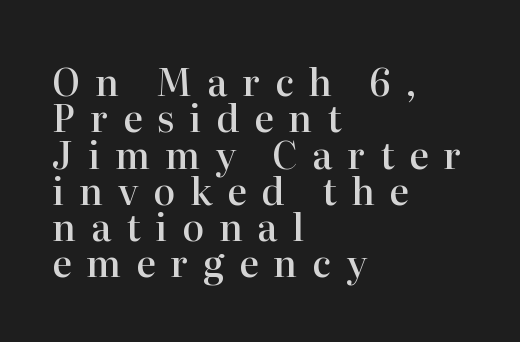
{"serif": "yes", "italic": "no", "bold": "semi", "weight": "semibold", "width": "normal", "stroke_contrast": "high", "x_height": "medium", "monospaced": "no", "underline": "no", "align": "left", "line_spacing": "tight", "line_spacing_ratio": 0.98, "letter_spacing": "wide", "letter_spacing_em": 0.4, "glyph_px": 37}
